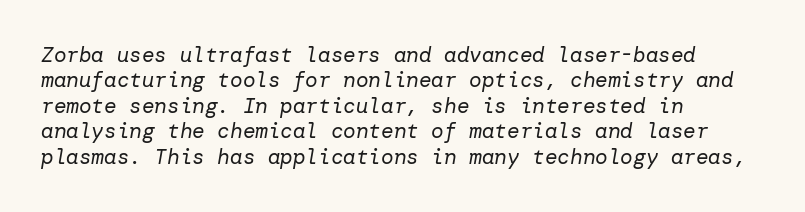
{"italic": "yes", "lean": "right", "slant_degrees": 10, "bold": "no", "underline": "no", "align": "left", "line_spacing_ratio": 1.21, "letter_spacing": "normal", "letter_spacing_em": 0.0, "glyph_px": 21}
